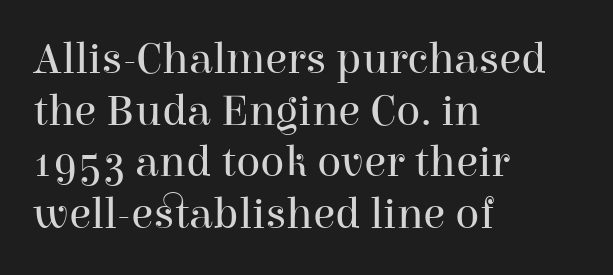
{"serif": "yes", "italic": "no", "bold": "no", "weight": "regular", "width": "normal", "stroke_contrast": "high", "x_height": "medium", "monospaced": "no", "underline": "no", "align": "left", "line_spacing": "tight", "line_spacing_ratio": 1.15, "letter_spacing": "normal", "letter_spacing_em": 0.0, "glyph_px": 45}
